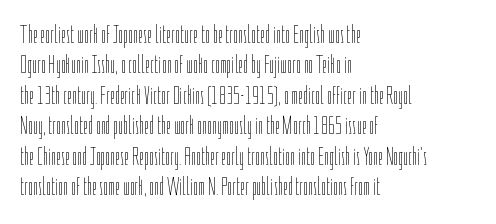
Q: Is the text bold? A: No.
Q: Is the text italic (slanted)? A: No, it is upright.
Q: Is the text underlined? A: No.
Q: How is the paragraph aligned? A: Left-aligned.
Q: Is the spacing between letters normal or unusually wide? A: Normal.
